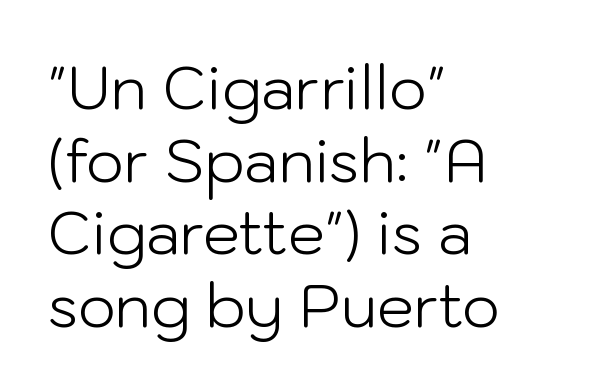
The image shows 59 px light sans-serif type, upright; set left-aligned, line spacing 1.23x, normal letter spacing, not underlined; low stroke contrast and a medium x-height.
